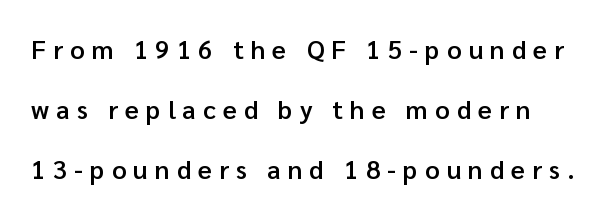
{"italic": "no", "bold": "semi", "underline": "no", "line_spacing": "loose", "line_spacing_ratio": 2.3, "letter_spacing": "wide", "letter_spacing_em": 0.27, "glyph_px": 26}
